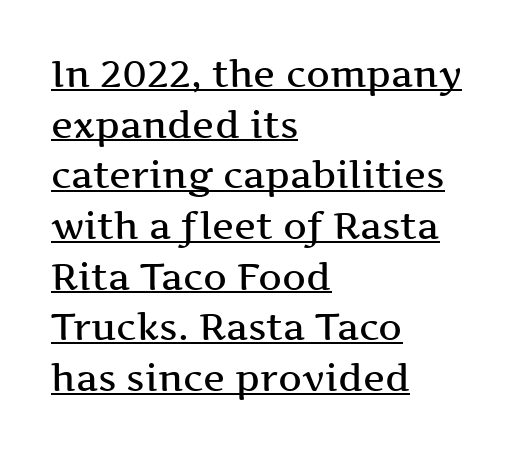
The image shows 37 px wide serif type, upright; set left-aligned, normal line spacing (1.37x), normal letter spacing, underlined; medium stroke contrast and a medium x-height.
